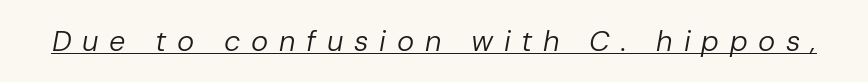
Q: Is the text bold? A: No.
Q: Is the text italic (slanted)? A: Yes, it leans right by about 10 degrees.
Q: Is the text underlined? A: Yes.
Q: Is the spacing between letters normal or unusually wide? A: Unusually wide.
Q: Width (condensed, normal, or wide)? A: Normal.
Q: Stroke contrast? A: Low.
Q: x-height? A: Medium.
Q: Monospaced? A: No.
